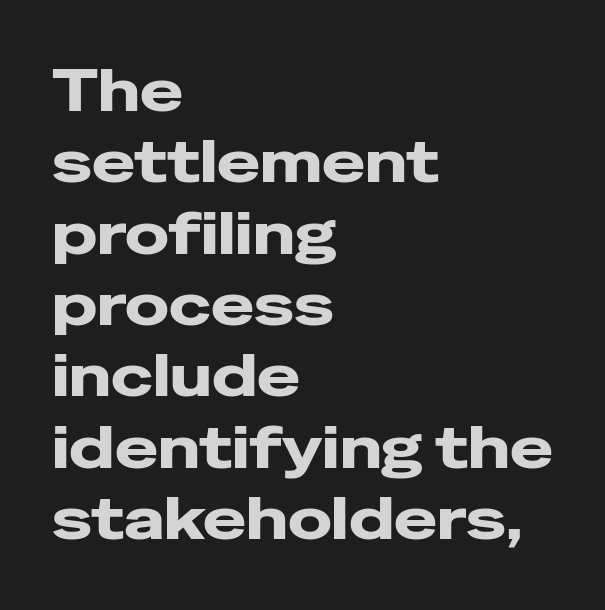
Q: Is the text bold? A: Yes.
Q: Is the text italic (slanted)? A: No, it is upright.
Q: Is the typeface a serif or a sans-serif typeface? A: Sans-serif.
Q: Is the text underlined? A: No.
Q: How is the paragraph aligned? A: Left-aligned.
Q: Is the spacing between letters normal or unusually wide? A: Normal.
Q: Width (condensed, normal, or wide)? A: Wide.
Q: Stroke contrast? A: Low.
Q: x-height? A: Medium.
Q: Monospaced? A: No.
